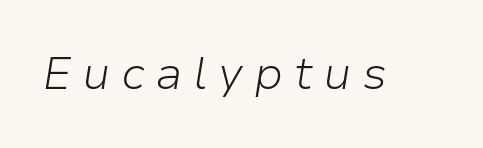
The passage shown is typed in a proportional face where columns would drift. Compared with typical body copy, the letter spacing here is much looser. The lettering tilts uniformly, giving the passage an italic look. No letter is thick-stroked: the sample isn't bold. Glance below the letters and you will spot only blank space.
